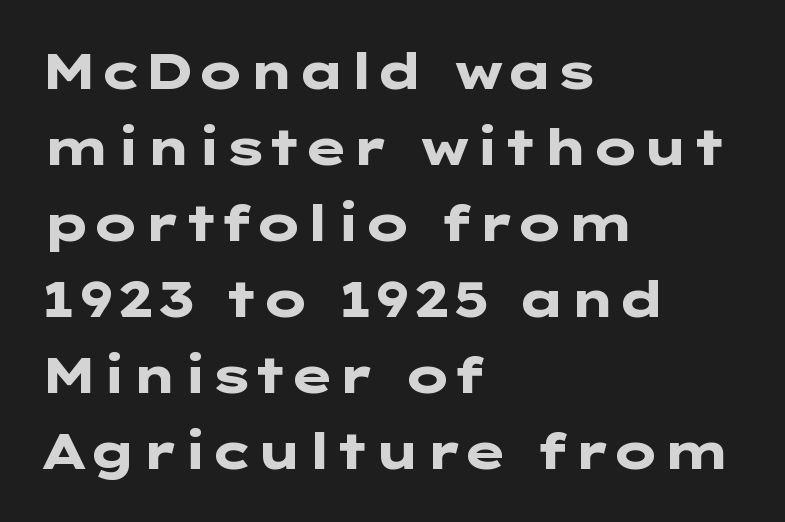
{"serif": "no", "italic": "no", "bold": "yes", "weight": "heavy", "width": "wide", "stroke_contrast": "low", "x_height": "medium", "underline": "no", "align": "left", "line_spacing": "normal", "line_spacing_ratio": 1.55, "letter_spacing": "normal", "letter_spacing_em": 0.0, "glyph_px": 49}
